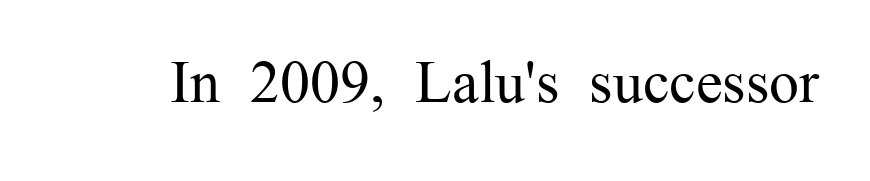
{"serif": "yes", "italic": "no", "bold": "no", "weight": "regular", "width": "normal", "stroke_contrast": "medium", "x_height": "medium", "monospaced": "no", "underline": "no", "letter_spacing": "normal", "letter_spacing_em": 0.0, "glyph_px": 60}
